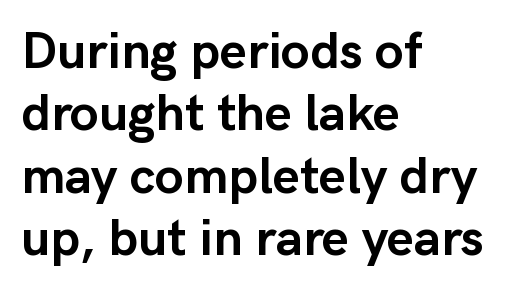
{"serif": "no", "italic": "no", "bold": "yes", "weight": "semibold", "width": "normal", "stroke_contrast": "low", "x_height": "medium", "monospaced": "no", "underline": "no", "align": "left", "line_spacing_ratio": 1.2, "letter_spacing": "normal", "letter_spacing_em": 0.0, "glyph_px": 52}
